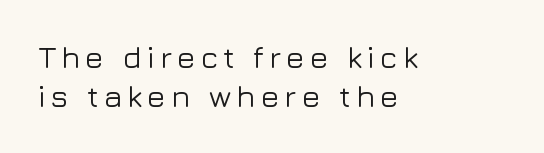
The image shows 31 px sans-serif type, upright; set left-aligned, normal line spacing (1.26x), not underlined; low stroke contrast and a medium x-height.
